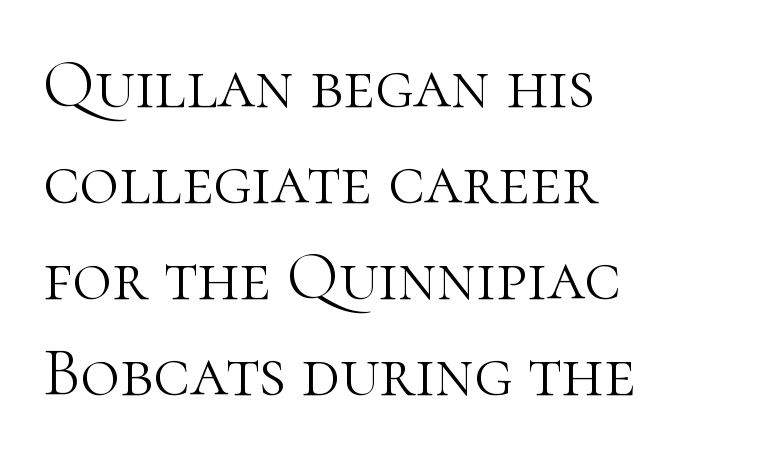
Q: Is the text bold? A: No.
Q: Is the text italic (slanted)? A: No, it is upright.
Q: Is the typeface a serif or a sans-serif typeface? A: Serif.
Q: Is the text underlined? A: No.
Q: How is the paragraph aligned? A: Left-aligned.
Q: Is the spacing between letters normal or unusually wide? A: Normal.
Q: Is the spacing between lines tight, normal or loose? A: Normal.
Q: Width (condensed, normal, or wide)? A: Normal.
Q: Stroke contrast? A: High.
Q: x-height? A: Medium.
Q: Monospaced? A: No.
